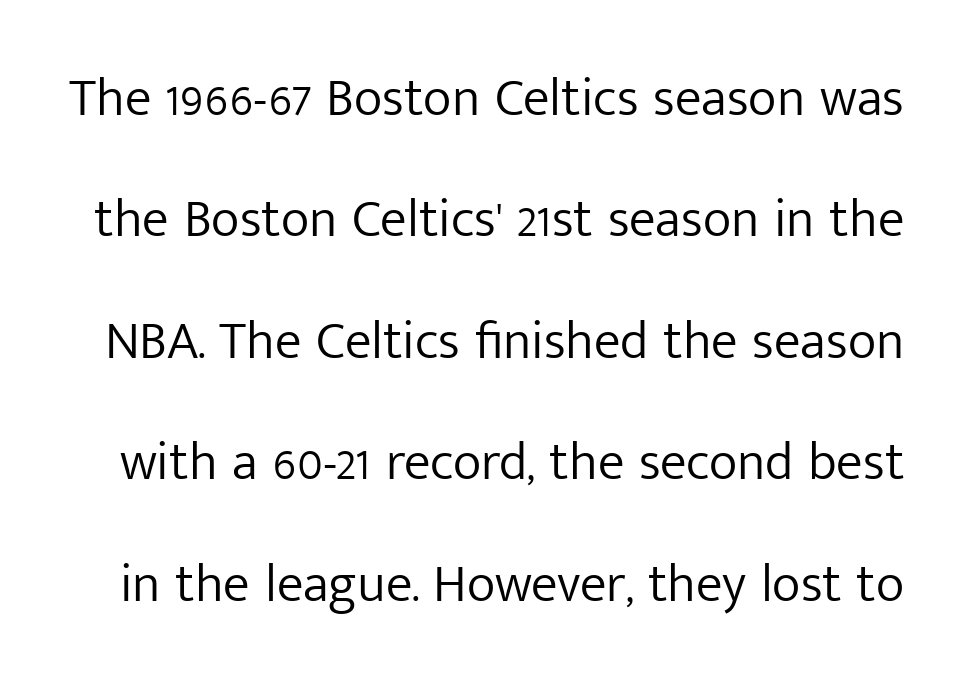
{"serif": "no", "italic": "no", "bold": "no", "weight": "light", "width": "normal", "stroke_contrast": "low", "x_height": "medium", "monospaced": "no", "underline": "no", "line_spacing": "loose", "line_spacing_ratio": 2.25, "letter_spacing": "normal", "letter_spacing_em": 0.0, "glyph_px": 54}
